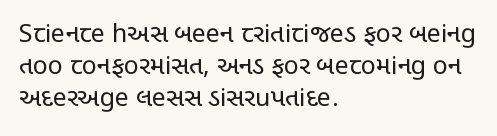
{"italic": "no", "bold": "no", "underline": "no", "align": "left", "line_spacing": "normal", "line_spacing_ratio": 1.28, "letter_spacing": "normal", "letter_spacing_em": 0.0, "glyph_px": 25}
